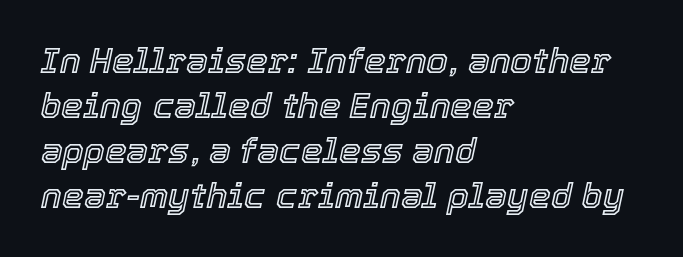
Q: Is the text italic (slanted)? A: Yes, it leans right by about 12 degrees.
Q: Is the text underlined? A: No.
Q: How is the paragraph aligned? A: Left-aligned.
Q: Is the spacing between letters normal or unusually wide? A: Normal.
Q: Is the spacing between lines tight, normal or loose? A: Normal.
Q: Width (condensed, normal, or wide)? A: Normal.
Q: x-height? A: Medium.
Q: Monospaced? A: No.
